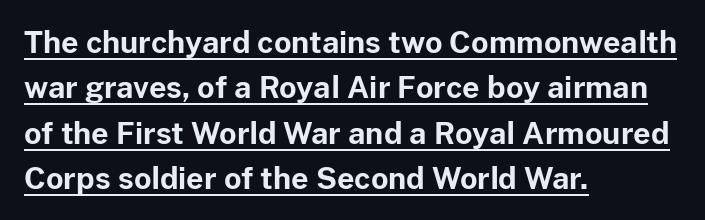
Short note: letters normally spaced. The passage shown is typed in a proportional face where columns would drift. This sample keeps an unexceptional amount of space between lines. The strokes are fattened all the way to bold.
